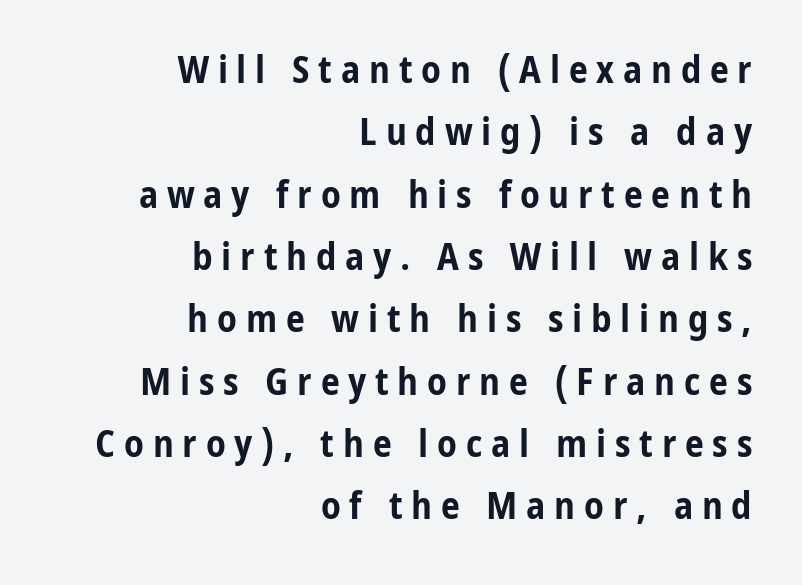
The image shows 38 px bold, condensed sans-serif type, upright; set right-aligned, normal line spacing (1.64x), unusually wide letter spacing (+0.23 em), not underlined; low stroke contrast and a medium x-height.
